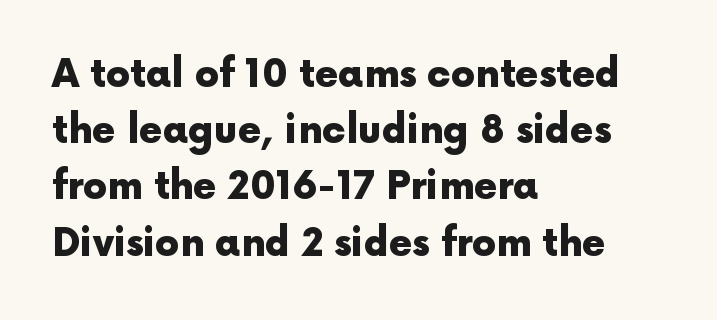
The image shows 38 px heavy sans-serif type, upright; set left-aligned, normal line spacing (1.48x), normal letter spacing, not underlined; a medium x-height.
